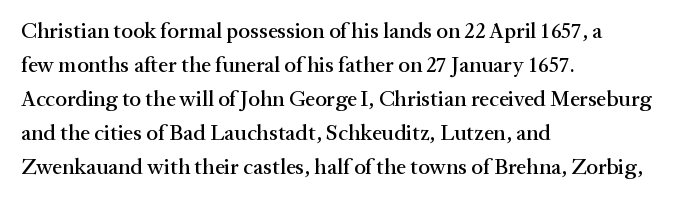
Q: Is the text italic (slanted)? A: No, it is upright.
Q: Is the text underlined? A: No.
Q: How is the paragraph aligned? A: Left-aligned.
Q: Is the spacing between letters normal or unusually wide? A: Normal.
Q: Is the spacing between lines tight, normal or loose? A: Normal.
